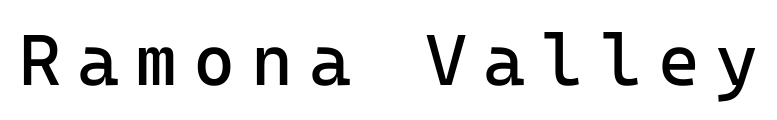
The image shows 72 px regular-weight sans-serif type, upright, monospaced; set unusually wide letter spacing (+0.22 em), not underlined; low stroke contrast and a medium x-height.
